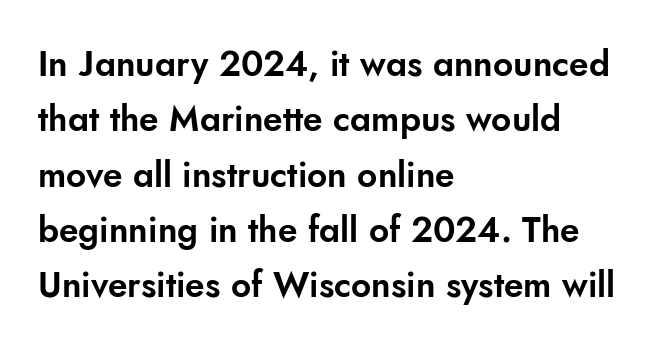
{"serif": "no", "italic": "no", "width": "normal", "stroke_contrast": "low", "x_height": "small", "monospaced": "no", "underline": "no", "align": "left", "line_spacing": "normal", "line_spacing_ratio": 1.58, "letter_spacing": "normal", "letter_spacing_em": 0.0, "glyph_px": 35}
